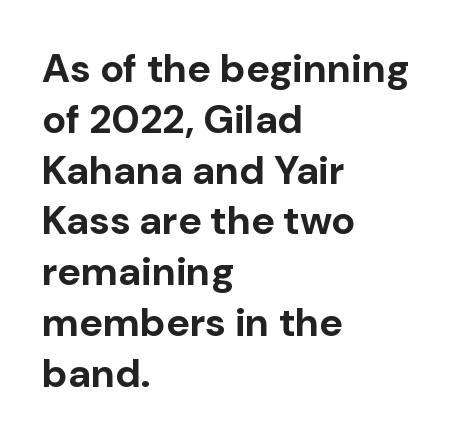
The image shows 40 px bold sans-serif type, upright; set left-aligned, normal line spacing (1.27x), normal letter spacing, not underlined; low stroke contrast and a medium x-height.
